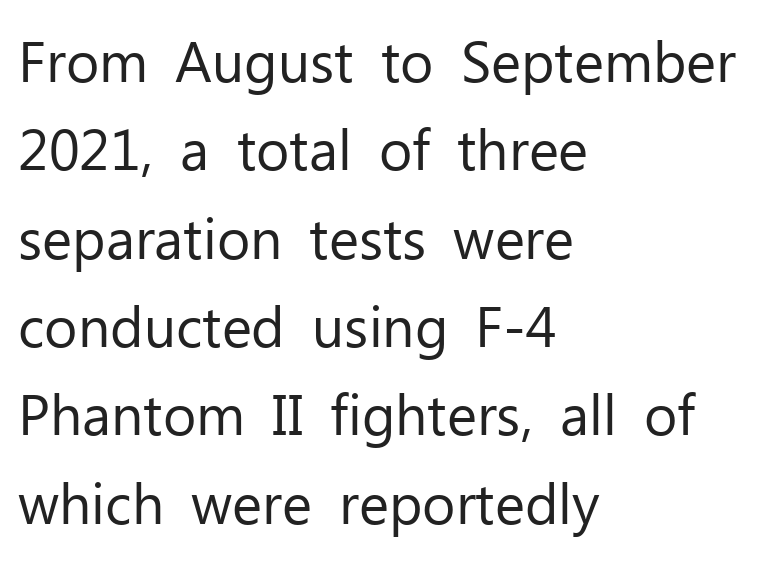
Q: Is the text bold? A: No.
Q: Is the text italic (slanted)? A: No, it is upright.
Q: Is the typeface a serif or a sans-serif typeface? A: Sans-serif.
Q: Is the text underlined? A: No.
Q: How is the paragraph aligned? A: Left-aligned.
Q: Is the spacing between letters normal or unusually wide? A: Normal.
Q: Is the spacing between lines tight, normal or loose? A: Normal.
Q: Width (condensed, normal, or wide)? A: Normal.
Q: Stroke contrast? A: Low.
Q: x-height? A: Medium.
Q: Monospaced? A: No.
